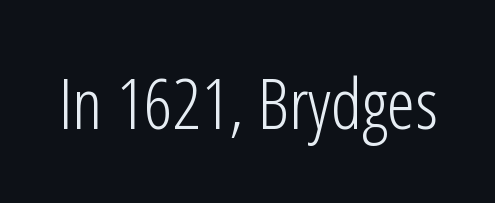
The image shows 71 px light, condensed sans-serif type, upright; set normal letter spacing, not underlined; low stroke contrast and a medium x-height.
